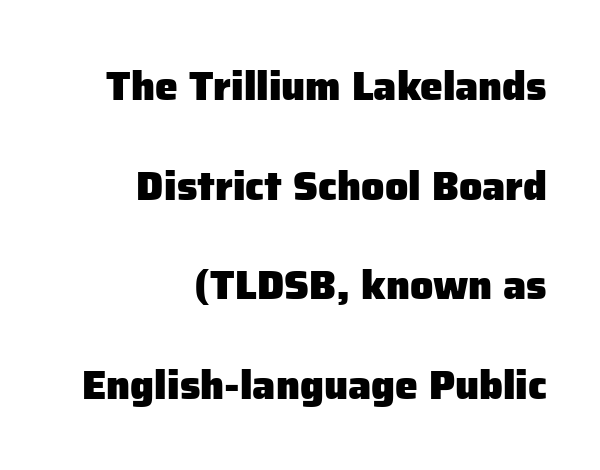
The image shows 41 px heavy sans-serif type, upright; set right-aligned, loose line spacing (2.43x), normal letter spacing, not underlined; low stroke contrast and a medium x-height.
